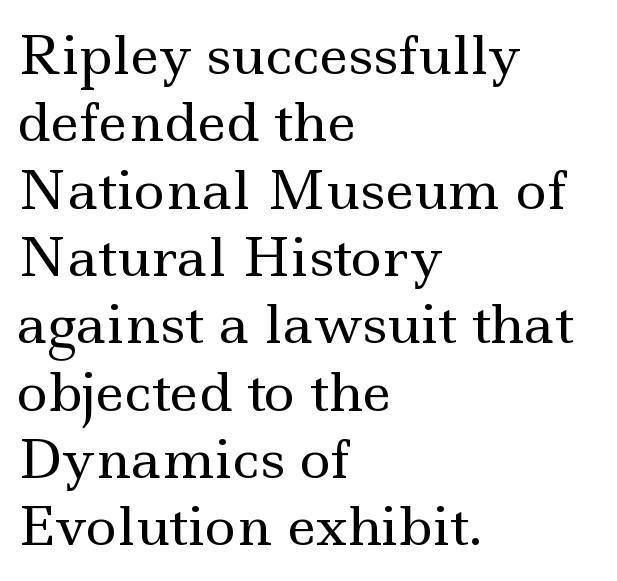
The image shows 53 px regular-weight, wide serif type, upright; set left-aligned, normal line spacing (1.27x), normal letter spacing, not underlined; a small x-height.
